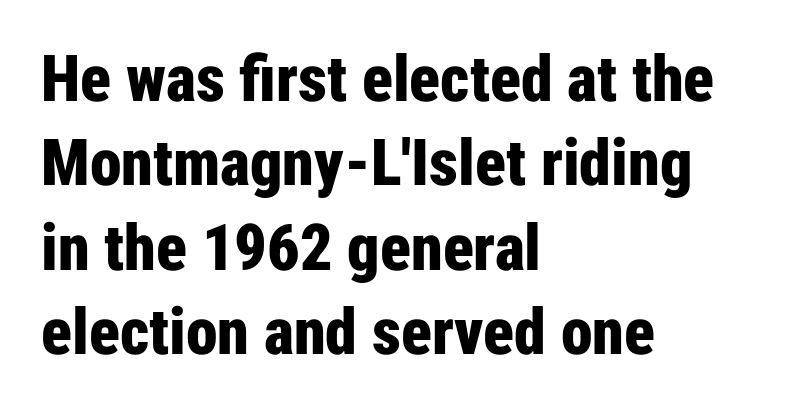
To sum up the face: it is a sans, with no serifs. The type sits square on the baseline with zero lean. You could not count columns in this text — the font is proportionally spaced. The strip under each line holds only bare page. Look at the tracking — it's just the regular setting, nothing added. The rendering uses a bold face; every stroke is thick and dark.
